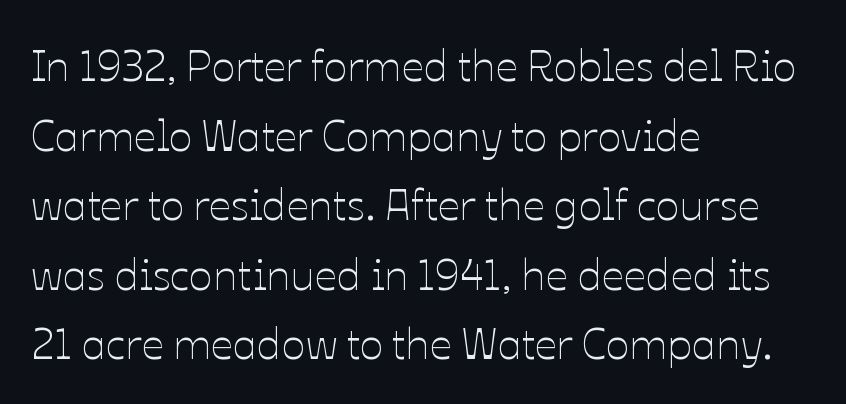
Q: Is the text bold? A: No.
Q: Is the text italic (slanted)? A: No, it is upright.
Q: Is the text underlined? A: No.
Q: How is the paragraph aligned? A: Left-aligned.
Q: Is the spacing between letters normal or unusually wide? A: Normal.
Q: Is the spacing between lines tight, normal or loose? A: Normal.
Q: Width (condensed, normal, or wide)? A: Normal.
Q: Stroke contrast? A: Low.
Q: x-height? A: Medium.
Q: Monospaced? A: No.
